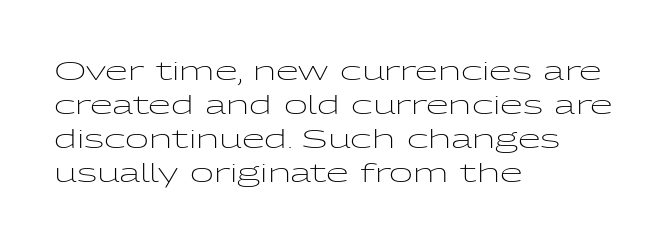
{"italic": "no", "bold": "no", "underline": "no", "align": "left", "line_spacing": "normal", "line_spacing_ratio": 1.31, "letter_spacing": "normal", "letter_spacing_em": 0.0, "glyph_px": 26}
